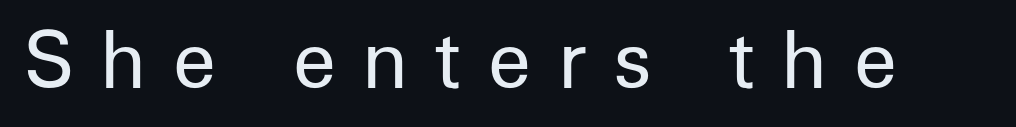
Q: Is the text bold? A: No.
Q: Is the text italic (slanted)? A: No, it is upright.
Q: Is the typeface a serif or a sans-serif typeface? A: Sans-serif.
Q: Is the text underlined? A: No.
Q: Is the spacing between letters normal or unusually wide? A: Unusually wide.
Q: Width (condensed, normal, or wide)? A: Normal.
Q: Stroke contrast? A: Low.
Q: x-height? A: Medium.
Q: Monospaced? A: No.
